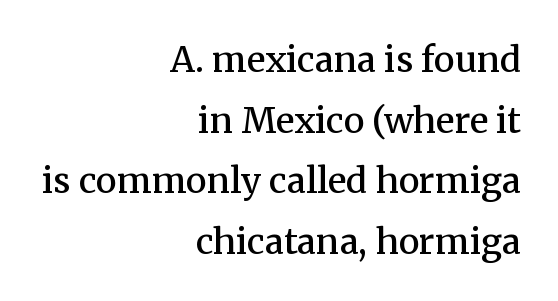
{"serif": "yes", "italic": "no", "bold": "semi", "weight": "semibold", "width": "normal", "stroke_contrast": "medium", "x_height": "medium", "monospaced": "no", "underline": "no", "align": "right", "line_spacing_ratio": 1.73, "letter_spacing": "normal", "letter_spacing_em": 0.0, "glyph_px": 35}
